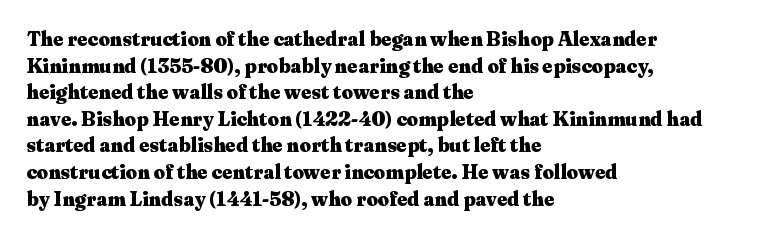
The typography opts for an upright posture over an oblique one. A classic flush-left, rag-right setting is used for this passage. Words appear dense and cohesive because spacing is normal. A full-strength bold gives these letters their thick strokes. Rule under the text: the space is simply empty.
